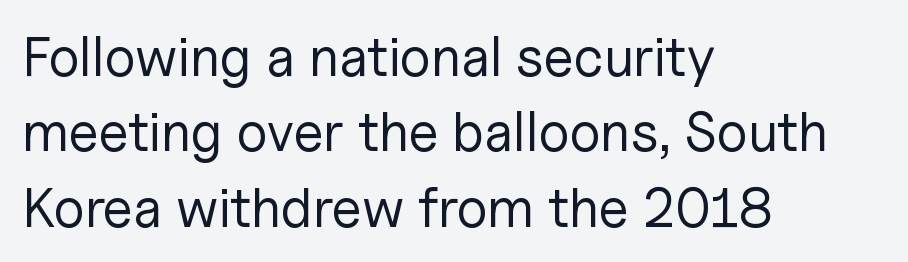
The string is rendered with underlining switched off. The characters display no serif detailing; their extremities are plain. Words appear dense and cohesive because spacing is normal. How would I describe the line gaps? Plain and ordinary.
